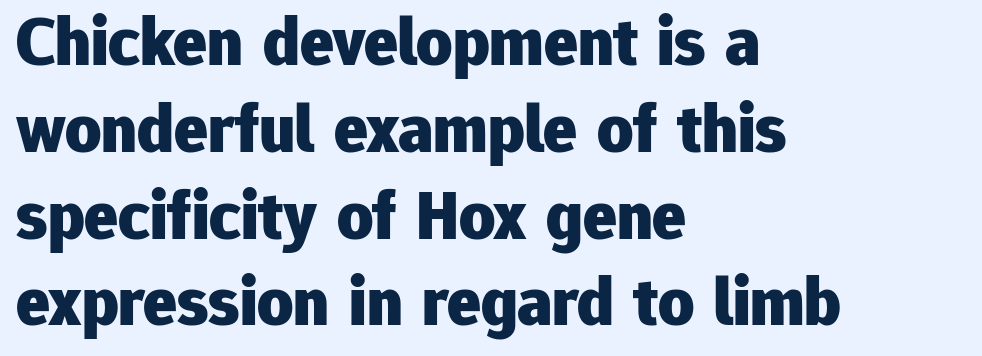
Q: Is the text bold? A: Yes.
Q: Is the text italic (slanted)? A: No, it is upright.
Q: Is the typeface a serif or a sans-serif typeface? A: Sans-serif.
Q: Is the text underlined? A: No.
Q: How is the paragraph aligned? A: Left-aligned.
Q: Is the spacing between letters normal or unusually wide? A: Normal.
Q: Width (condensed, normal, or wide)? A: Normal.
Q: Stroke contrast? A: Low.
Q: x-height? A: Medium.
Q: Monospaced? A: No.
